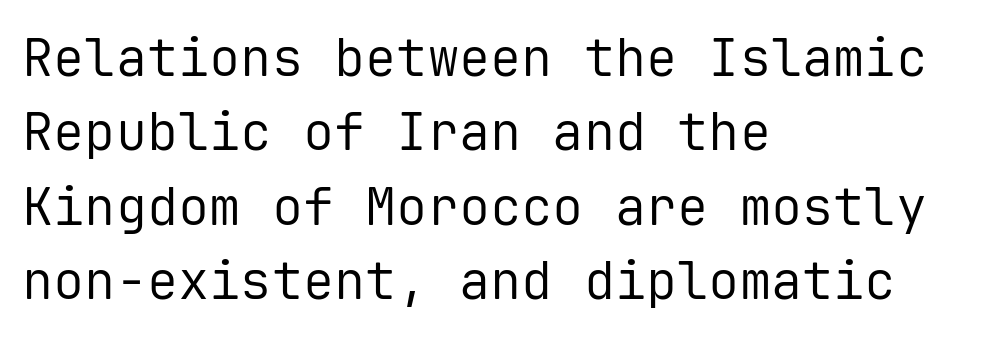
Q: Is the text bold? A: No.
Q: Is the text italic (slanted)? A: No, it is upright.
Q: Is the typeface a serif or a sans-serif typeface? A: Sans-serif.
Q: Is the text underlined? A: No.
Q: How is the paragraph aligned? A: Left-aligned.
Q: Is the spacing between letters normal or unusually wide? A: Normal.
Q: Is the spacing between lines tight, normal or loose? A: Normal.
Q: Width (condensed, normal, or wide)? A: Normal.
Q: Stroke contrast? A: Low.
Q: x-height? A: Medium.
Q: Monospaced? A: Yes.
